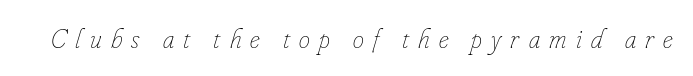
The image shows 28 px thin, condensed type, italic (leaning right); set unusually wide letter spacing (+0.33 em), not underlined; low stroke contrast and a small x-height.
